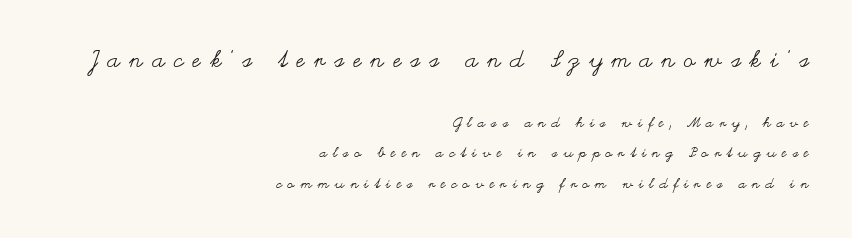
Compare the two chunks: the upper has the greater cap height. Is this a heavy cut? Hardly; it is regular or lighter. Honestly, the letter spacing is so wide it's the main thing you notice.
